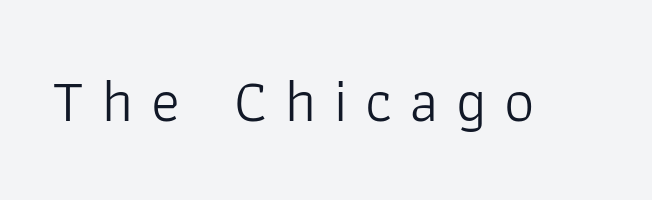
The image shows 60 px light sans-serif type, upright; set unusually wide letter spacing (+0.3 em), not underlined; low stroke contrast and a medium x-height.
